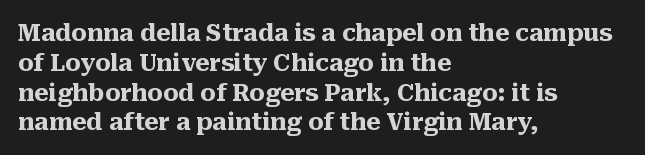
{"italic": "no", "bold": "yes", "underline": "no", "align": "left", "line_spacing_ratio": 1.24, "letter_spacing": "normal", "letter_spacing_em": 0.0, "glyph_px": 24}
